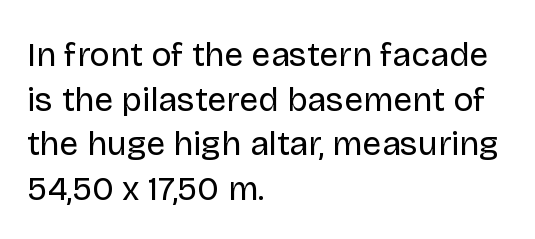
The image shows 34 px regular-weight sans-serif type, upright; set left-aligned, normal line spacing (1.31x), normal letter spacing, not underlined; low stroke contrast and a large x-height.
